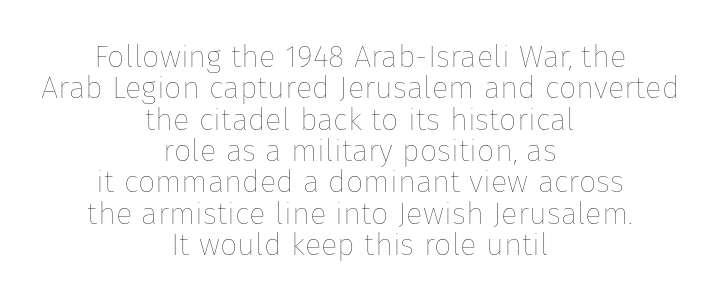
Q: Is the text bold? A: No.
Q: Is the text italic (slanted)? A: No, it is upright.
Q: Is the text underlined? A: No.
Q: How is the paragraph aligned? A: Centered.
Q: Is the spacing between letters normal or unusually wide? A: Normal.
Q: Is the spacing between lines tight, normal or loose? A: Tight.
Q: Width (condensed, normal, or wide)? A: Normal.
Q: Stroke contrast? A: Low.
Q: x-height? A: Medium.
Q: Monospaced? A: No.
